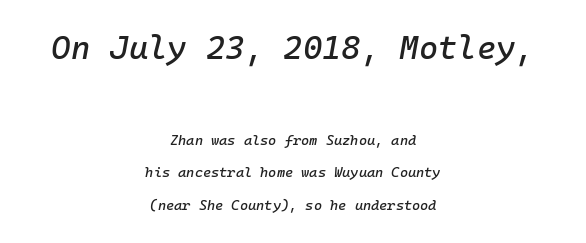
A student would notice the top passage is typeset larger than what follows. This sample trades compactness for vertical openness between lines. Italic: yes, the glyphs are oblique. The glyphs are unaccompanied by any horizontal stroke below them. Casual observation: everything's sitting right in the middle. Spacing between characters is what you'd get straight out of the box.
